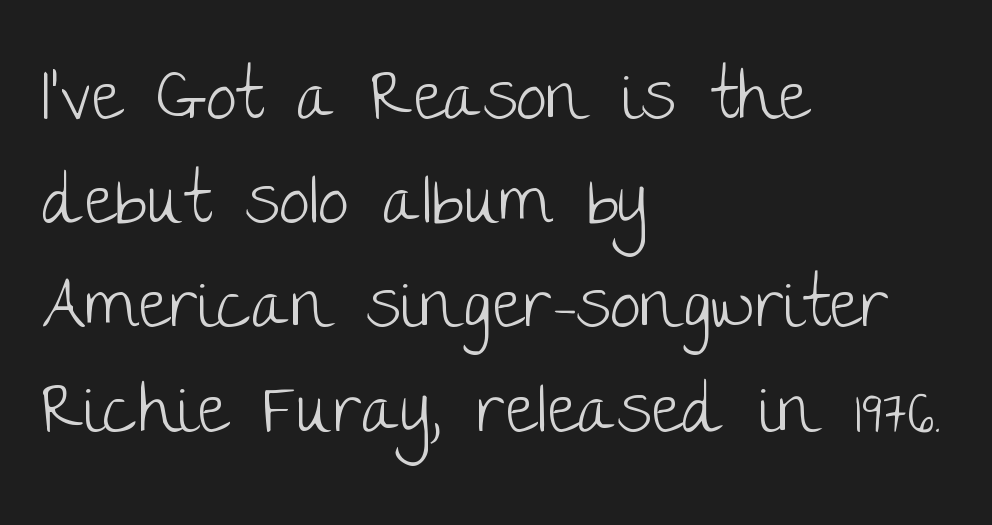
Q: Is the text bold? A: No.
Q: Is the text italic (slanted)? A: No, it is upright.
Q: Is the typeface a serif or a sans-serif typeface? A: Sans-serif.
Q: Is the text underlined? A: No.
Q: How is the paragraph aligned? A: Left-aligned.
Q: Is the spacing between letters normal or unusually wide? A: Normal.
Q: Is the spacing between lines tight, normal or loose? A: Normal.
Q: Width (condensed, normal, or wide)? A: Normal.
Q: Stroke contrast? A: Low.
Q: x-height? A: Large.
Q: Monospaced? A: No.
